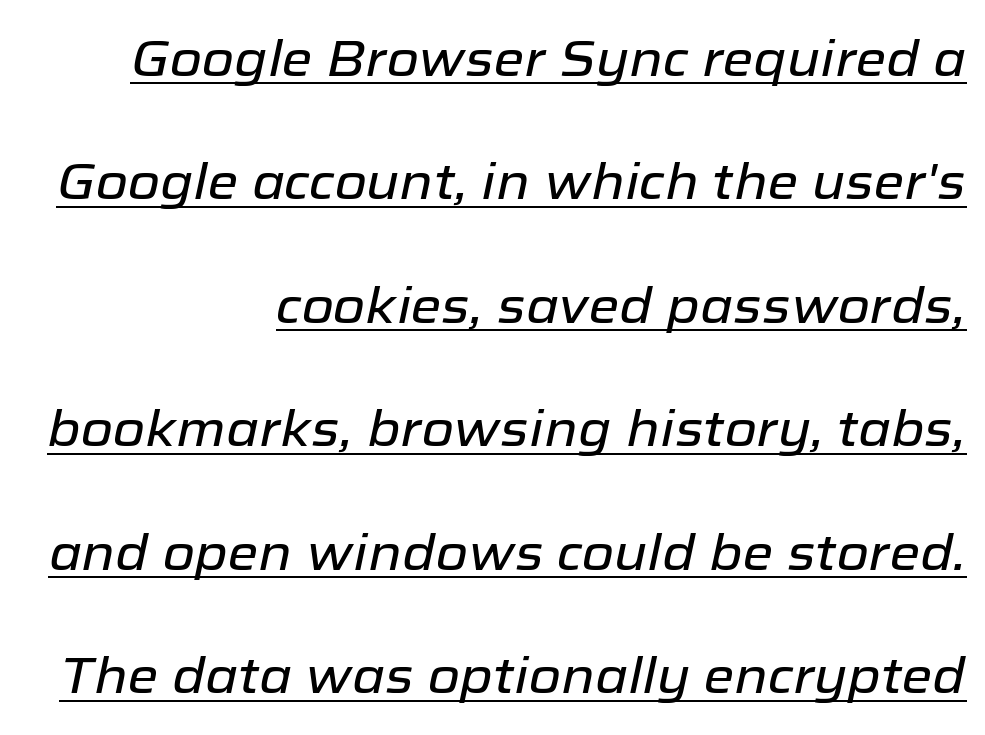
The image shows 50 px text type, italic (leaning right); set right-aligned, loose line spacing (2.47x), normal letter spacing, underlined; low stroke contrast and a medium x-height.
